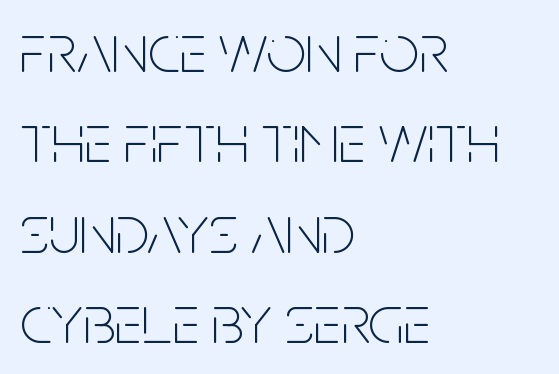
Q: Is the text bold? A: No.
Q: Is the text italic (slanted)? A: No, it is upright.
Q: Is the typeface a serif or a sans-serif typeface? A: Sans-serif.
Q: Is the text underlined? A: No.
Q: How is the paragraph aligned? A: Left-aligned.
Q: Is the spacing between letters normal or unusually wide? A: Normal.
Q: Is the spacing between lines tight, normal or loose? A: Normal.
Q: Width (condensed, normal, or wide)? A: Condensed.
Q: Stroke contrast? A: Low.
Q: x-height? A: Large.
Q: Monospaced? A: No.
